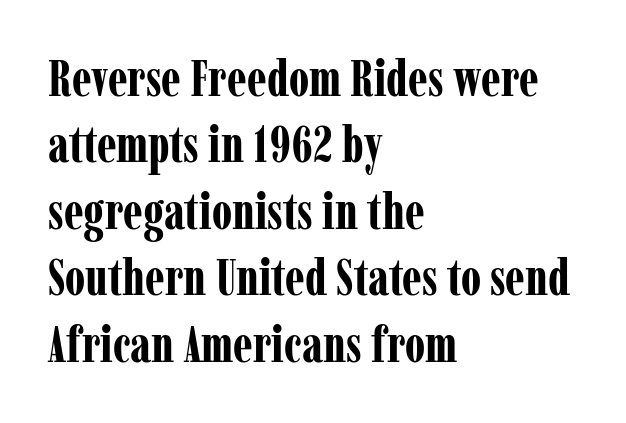
Clear beneath every line of the passage. Stroke terminals: seriffed. Inter-character spacing is left at the font's built-in metrics. The rows are spaced the way most documents space them. The specimen reads as upright at a glance.
